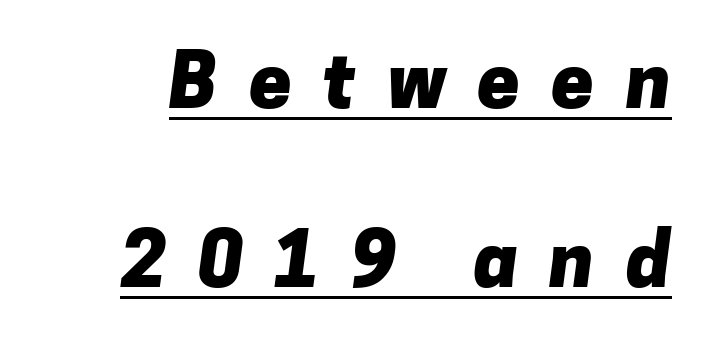
The image shows 76 px heavy sans-serif type; set loose line spacing (2.35x), unusually wide letter spacing (+0.41 em), underlined; low stroke contrast and a medium x-height.
